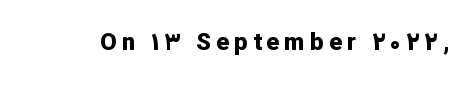
Q: Is the text bold? A: Yes.
Q: Is the text italic (slanted)? A: No, it is upright.
Q: Is the text underlined? A: No.
Q: Is the spacing between letters normal or unusually wide? A: Unusually wide.
